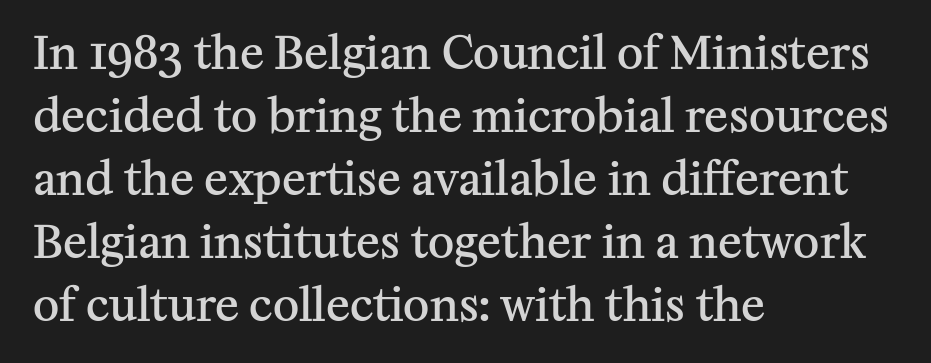
{"serif": "yes", "italic": "no", "bold": "semi", "weight": "semibold", "width": "normal", "stroke_contrast": "medium", "x_height": "medium", "monospaced": "no", "underline": "no", "align": "left", "line_spacing": "normal", "line_spacing_ratio": 1.4, "letter_spacing": "normal", "letter_spacing_em": 0.0, "glyph_px": 45}
